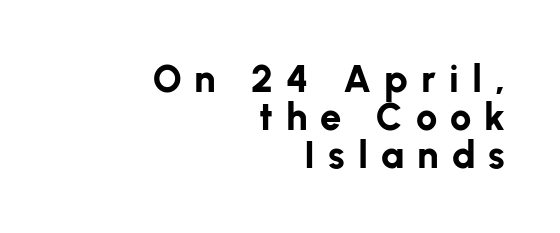
What's the leading like? Squeezed, with rows nearly overlapping. Each line ends at the same right margin while the left side varies. A typesetter would label this face a sans. Tracking value appears strongly positive — letters spread wide.
